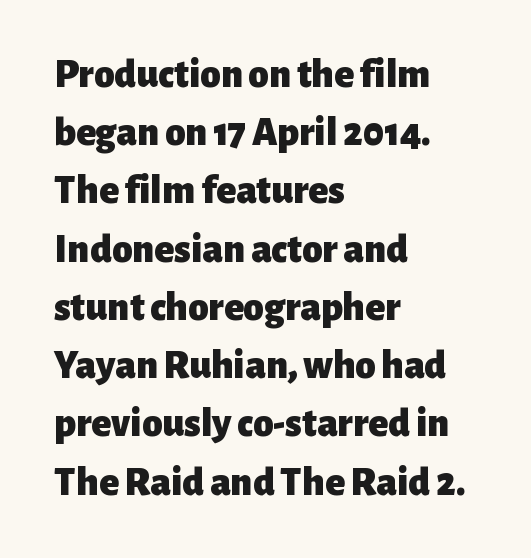
The image shows 41 px heavy sans-serif type, upright; set left-aligned, normal line spacing (1.42x), normal letter spacing, not underlined; low stroke contrast and a medium x-height.
